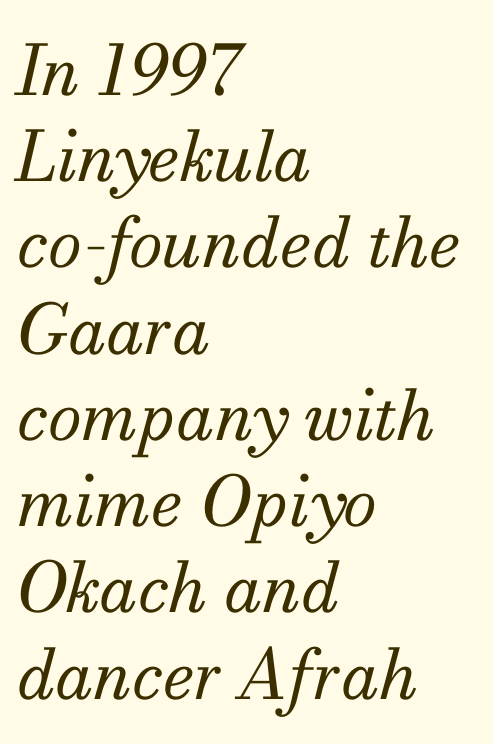
The image shows 69 px regular-weight serif type, italic (leaning right); set left-aligned, normal line spacing (1.25x), normal letter spacing, not underlined; medium stroke contrast and a small x-height.
